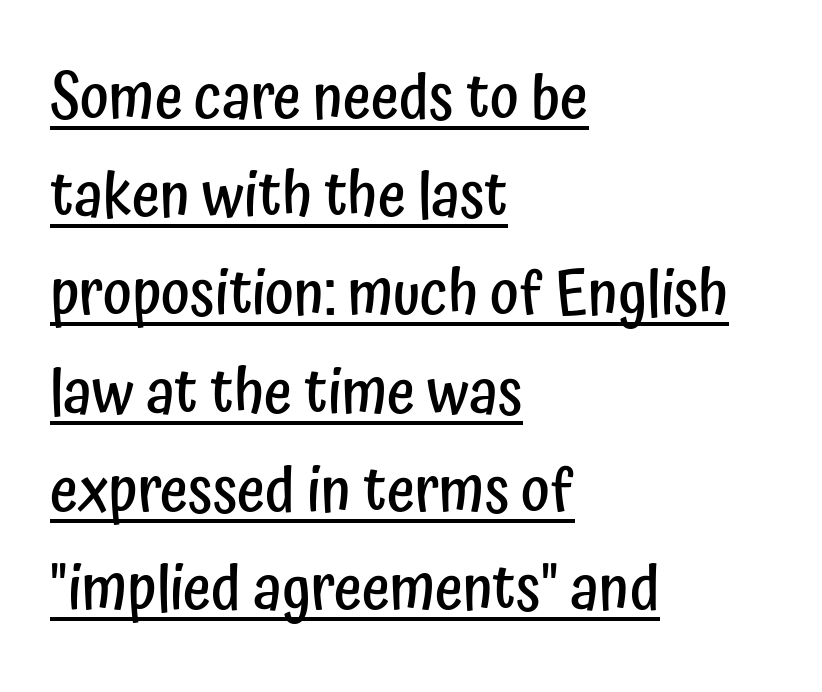
{"serif": "no", "italic": "no", "bold": "semi", "weight": "semibold", "width": "condensed", "stroke_contrast": "low", "x_height": "medium", "monospaced": "no", "underline": "yes", "align": "left", "line_spacing": "normal", "line_spacing_ratio": 1.61, "letter_spacing": "normal", "letter_spacing_em": 0.0, "glyph_px": 61}
